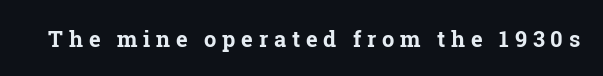
The image shows 22 px bold type, upright; set unusually wide letter spacing (+0.26 em), not underlined.
